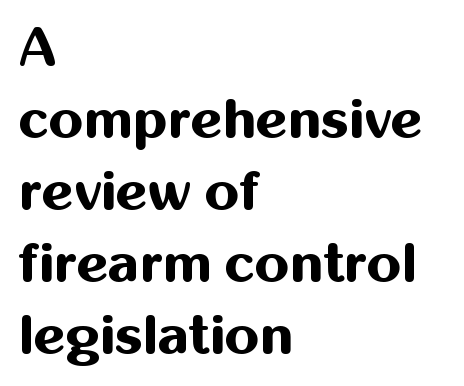
Q: Is the text bold? A: Yes.
Q: Is the text italic (slanted)? A: No, it is upright.
Q: Is the typeface a serif or a sans-serif typeface? A: Sans-serif.
Q: Is the text underlined? A: No.
Q: How is the paragraph aligned? A: Left-aligned.
Q: Is the spacing between letters normal or unusually wide? A: Normal.
Q: Is the spacing between lines tight, normal or loose? A: Normal.
Q: Width (condensed, normal, or wide)? A: Normal.
Q: Stroke contrast? A: Medium.
Q: x-height? A: Medium.
Q: Monospaced? A: No.
